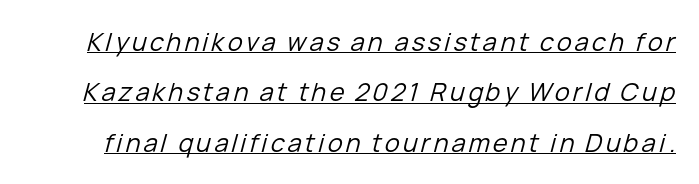
Counters stay open thanks to moderate or lighter strokes. Observe the lean: these are italic letterforms. These lines stand farther apart than default settings would place them. The face used here appears with an underline applied.
